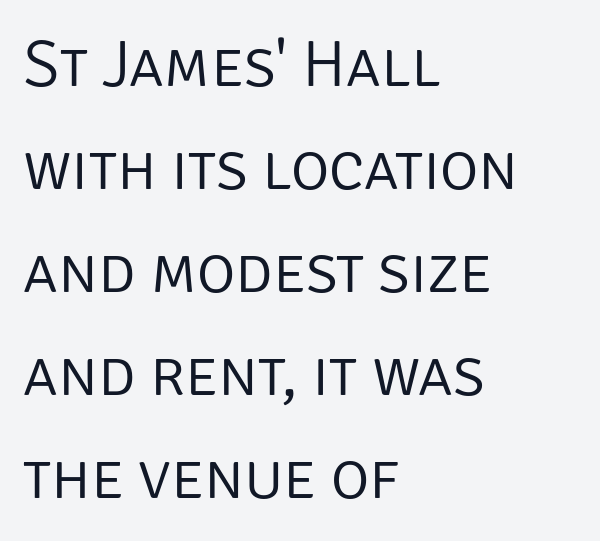
Alignment: flush left. Here the designer chose a conventional face with non-uniform glyph widths. Between one letter and the next there's only the usual sliver of space. Nobody drew a line under any word here. One glance says typical: line gaps are just what's usual.
